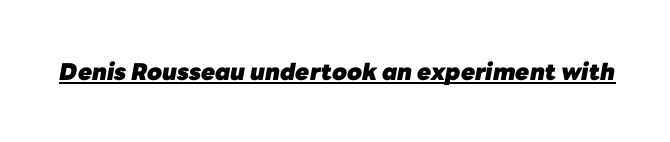
Q: Is the text bold? A: Yes.
Q: Is the text italic (slanted)? A: Yes, it leans right by about 10 degrees.
Q: Is the text underlined? A: Yes.
Q: Is the spacing between letters normal or unusually wide? A: Normal.
